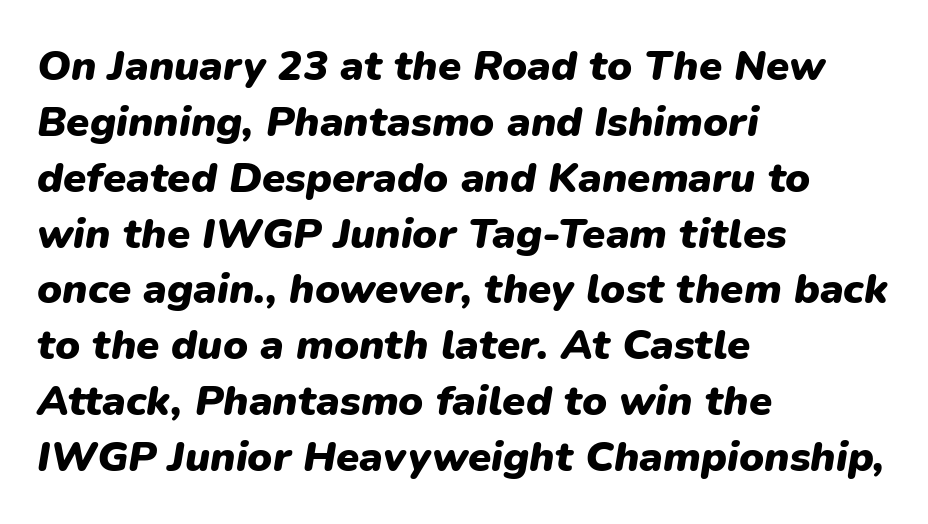
A bare baseline throughout the passage. Pretty heavy lettering here — definitely bold. Each line starts at the same left margin while the right side varies. The type is set solid horizontally, with unmodified tracking. The leading is moderate, giving the passage an even texture.
